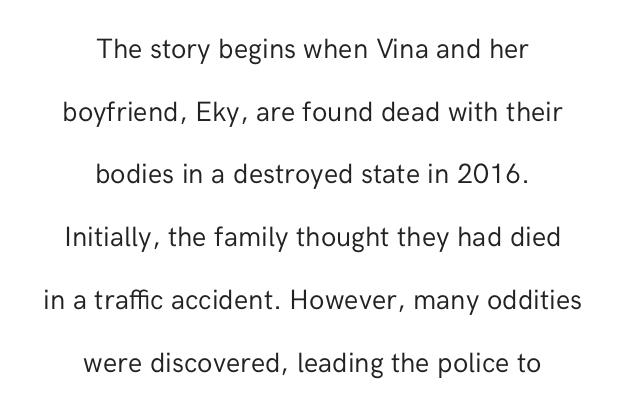
{"serif": "no", "italic": "no", "bold": "no", "weight": "regular", "width": "normal", "stroke_contrast": "low", "x_height": "medium", "monospaced": "no", "underline": "no", "align": "center", "line_spacing": "loose", "line_spacing_ratio": 2.24, "letter_spacing": "normal", "letter_spacing_em": 0.0, "glyph_px": 28}
